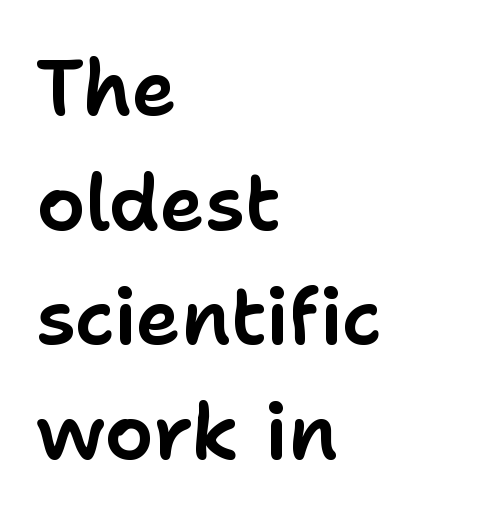
{"serif": "no", "italic": "no", "width": "normal", "stroke_contrast": "low", "x_height": "medium", "monospaced": "no", "underline": "no", "align": "left", "line_spacing": "normal", "line_spacing_ratio": 1.49, "letter_spacing": "normal", "letter_spacing_em": 0.0, "glyph_px": 77}
